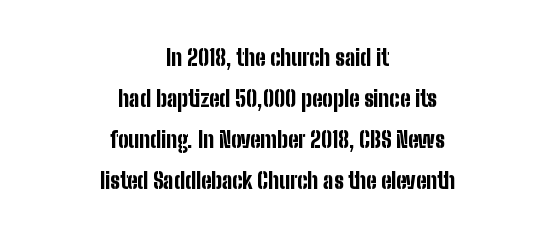
Q: Is the text bold? A: Yes.
Q: Is the text italic (slanted)? A: No, it is upright.
Q: Is the text underlined? A: No.
Q: How is the paragraph aligned? A: Centered.
Q: Is the spacing between letters normal or unusually wide? A: Normal.
